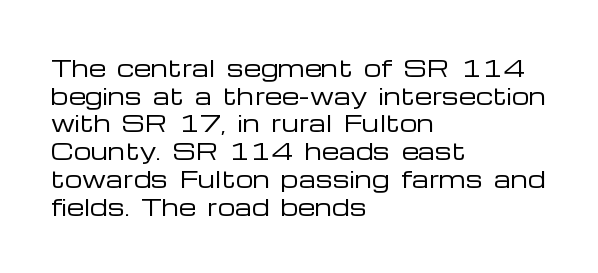
The typeface has the unassuming heft of standard copy or less. Vertical strokes here are truly vertical. A clean baseline with only descenders dipping below it. Default kerning and tracking; the words read as compact shapes.
